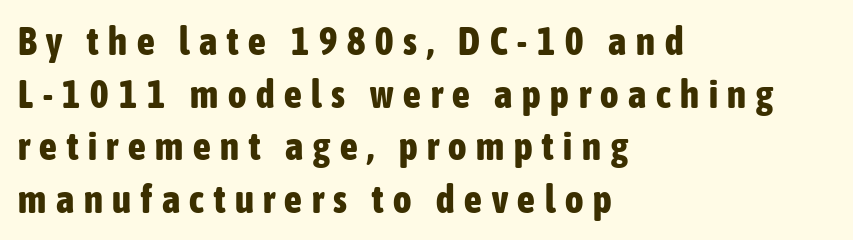
Q: Is the text bold? A: Yes.
Q: Is the text italic (slanted)? A: No, it is upright.
Q: Is the typeface a serif or a sans-serif typeface? A: Sans-serif.
Q: Is the text underlined? A: No.
Q: How is the paragraph aligned? A: Left-aligned.
Q: Is the spacing between letters normal or unusually wide? A: Unusually wide.
Q: Is the spacing between lines tight, normal or loose? A: Normal.
Q: Width (condensed, normal, or wide)? A: Condensed.
Q: Stroke contrast? A: Low.
Q: x-height? A: Medium.
Q: Monospaced? A: No.
